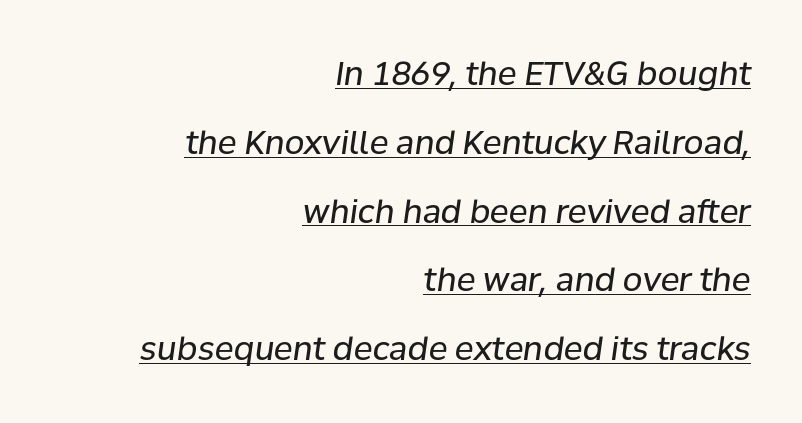
The image shows 32 px regular-weight type, italic (leaning right); set right-aligned, loose line spacing (2.15x), normal letter spacing, underlined; low stroke contrast and a medium x-height.
